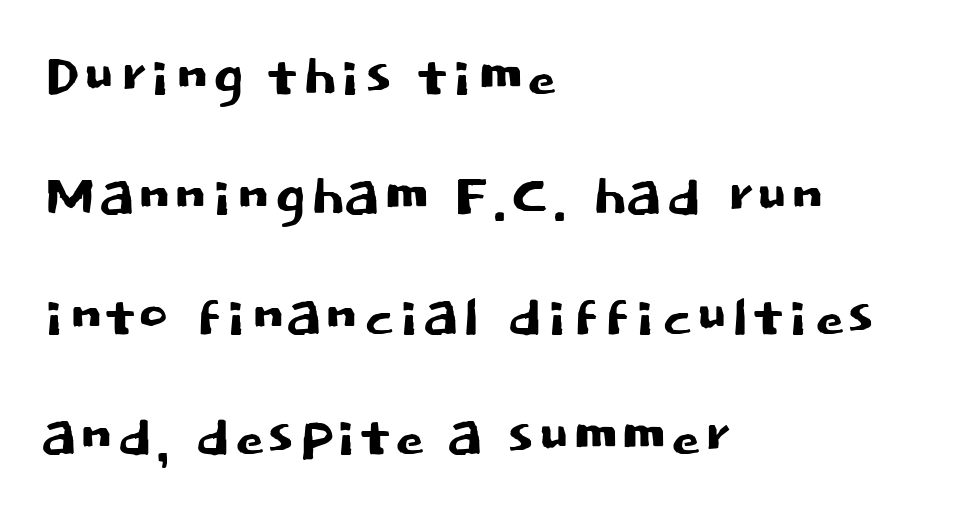
{"serif": "no", "italic": "no", "width": "normal", "stroke_contrast": "low", "x_height": "large", "monospaced": "no", "underline": "no", "align": "left", "line_spacing": "normal", "line_spacing_ratio": 1.58, "letter_spacing": "normal", "letter_spacing_em": 0.0, "glyph_px": 76}
